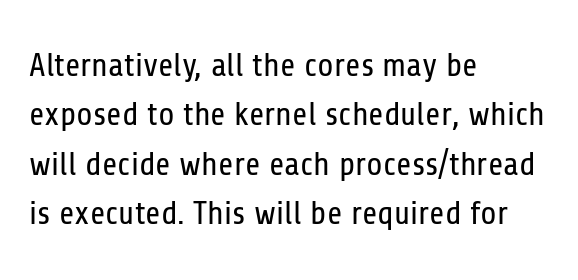
Stroke thickness stays within the range of a standard reading face or lighter. The glyphs are unaccompanied by any horizontal stroke below them. Regarding serifs, this sample does without them. The letters stand straight up with perfectly vertical stems. These lines are set flush left with a ragged right edge. Here the glyphs are tracked normally, forming tight word shapes.
